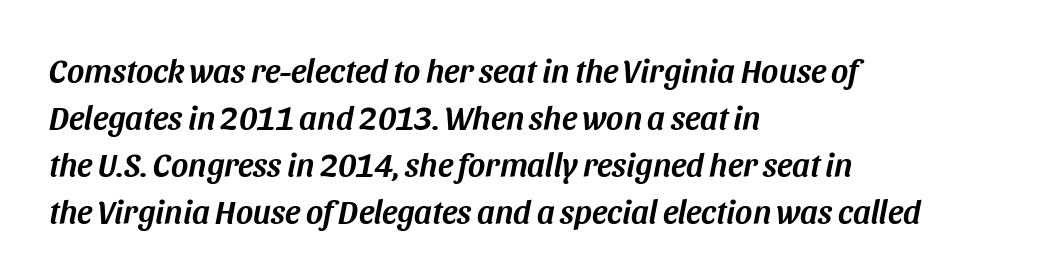
This rendering uses left alignment, leaving the right contour irregular. Notice how the stems are inclined rather than vertical — that's the hallmark of italics. Note the varied advance widths — an 'i' is clearly narrower than an 'm'. This rendering leaves character spacing at its baseline value. Only glyphs here, with clear space below each row.
